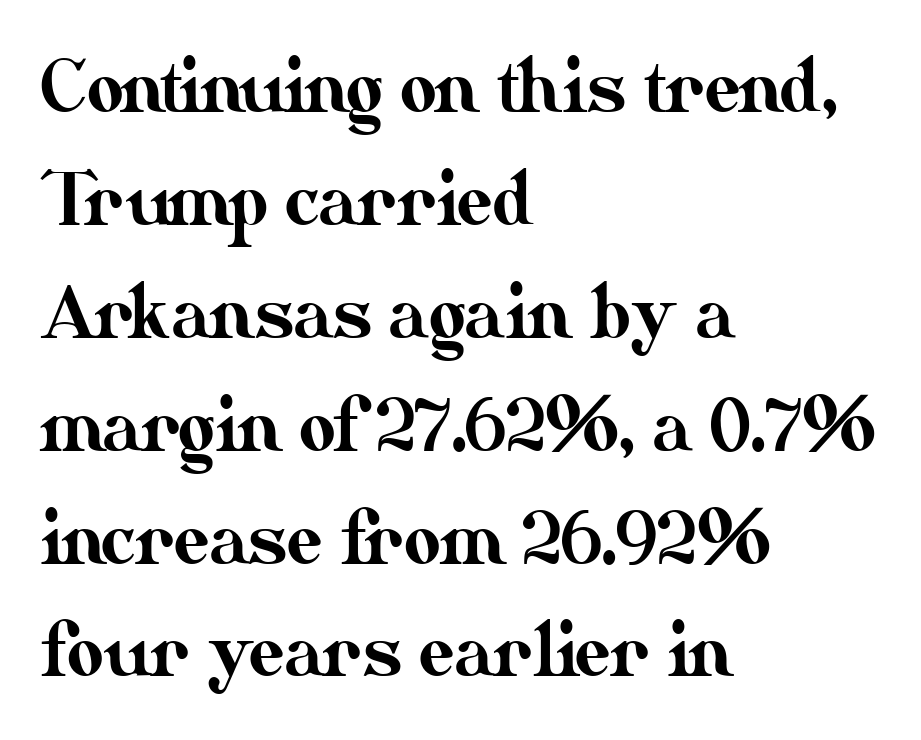
Q: Is the text italic (slanted)? A: No, it is upright.
Q: Is the text underlined? A: No.
Q: How is the paragraph aligned? A: Left-aligned.
Q: Is the spacing between letters normal or unusually wide? A: Normal.
Q: Is the spacing between lines tight, normal or loose? A: Normal.
Q: Width (condensed, normal, or wide)? A: Normal.
Q: Stroke contrast? A: Medium.
Q: x-height? A: Small.
Q: Monospaced? A: No.
